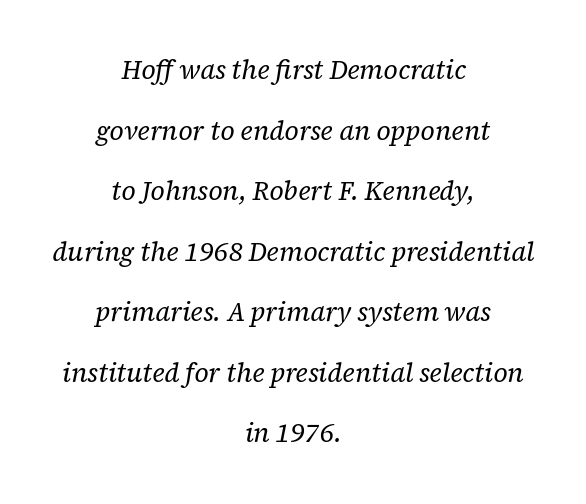
The image shows 26 px text type, italic (leaning right); set centered, loose line spacing (2.33x), normal letter spacing, not underlined.
